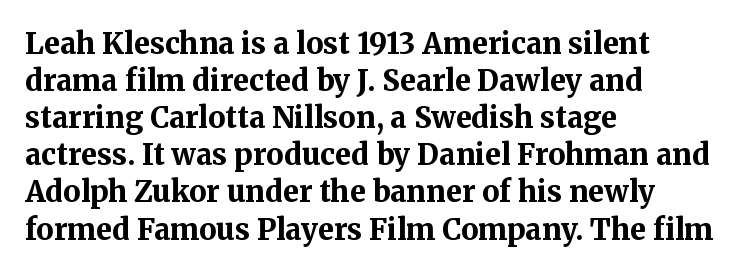
Q: Is the text bold? A: Yes.
Q: Is the text italic (slanted)? A: No, it is upright.
Q: Is the typeface a serif or a sans-serif typeface? A: Serif.
Q: Is the text underlined? A: No.
Q: How is the paragraph aligned? A: Left-aligned.
Q: Is the spacing between letters normal or unusually wide? A: Normal.
Q: Is the spacing between lines tight, normal or loose? A: Normal.
Q: Width (condensed, normal, or wide)? A: Normal.
Q: Stroke contrast? A: Medium.
Q: x-height? A: Medium.
Q: Monospaced? A: No.
